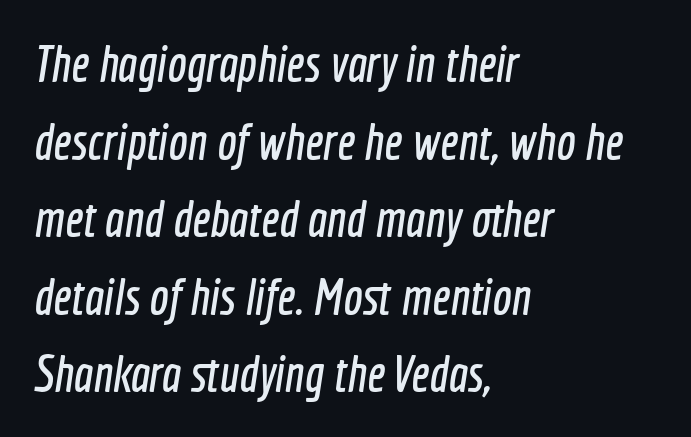
Q: Is the typeface a serif or a sans-serif typeface? A: Sans-serif.
Q: Is the text underlined? A: No.
Q: How is the paragraph aligned? A: Left-aligned.
Q: Is the spacing between letters normal or unusually wide? A: Normal.
Q: Is the spacing between lines tight, normal or loose? A: Normal.
Q: Width (condensed, normal, or wide)? A: Condensed.
Q: x-height? A: Medium.
Q: Monospaced? A: No.
